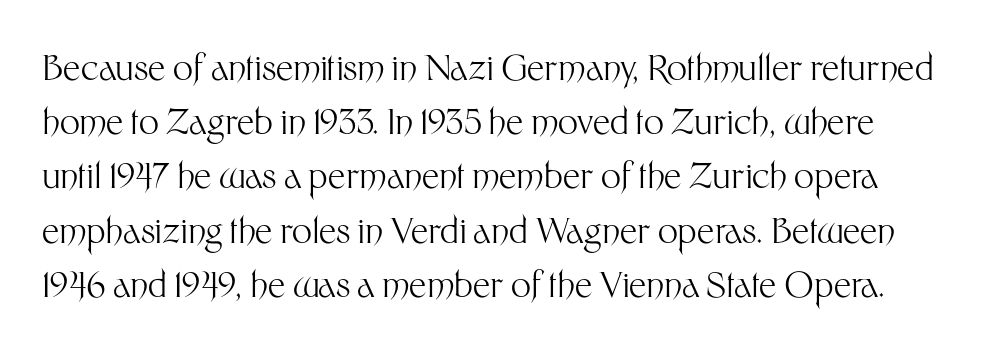
{"serif": "no", "italic": "no", "bold": "no", "weight": "light", "width": "normal", "stroke_contrast": "medium", "x_height": "medium", "monospaced": "no", "underline": "no", "line_spacing": "normal", "line_spacing_ratio": 1.55, "letter_spacing": "normal", "letter_spacing_em": 0.0, "glyph_px": 35}
